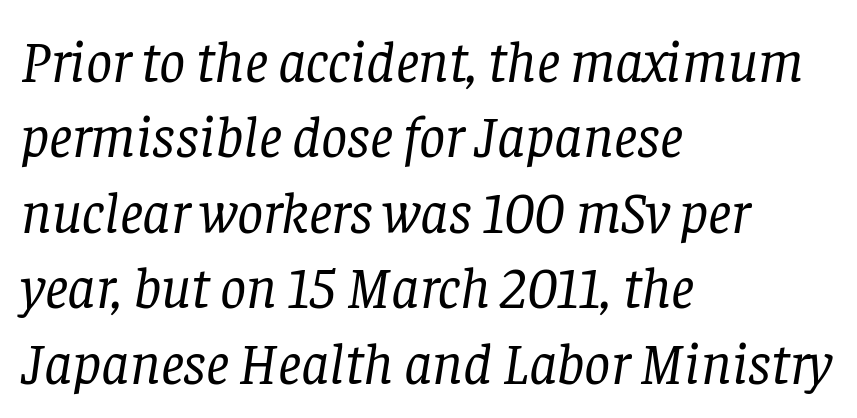
The image shows 58 px regular-weight serif type, italic (leaning right); set left-aligned, normal line spacing (1.3x), normal letter spacing, not underlined; low stroke contrast and a large x-height.
